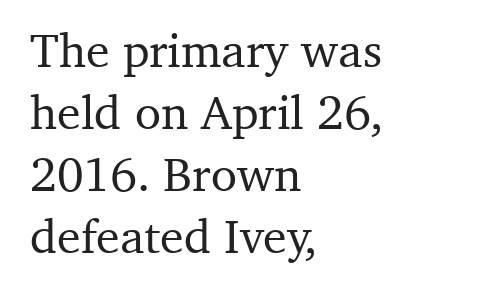
Q: Is the text italic (slanted)? A: No, it is upright.
Q: Is the typeface a serif or a sans-serif typeface? A: Serif.
Q: Is the text underlined? A: No.
Q: How is the paragraph aligned? A: Left-aligned.
Q: Is the spacing between letters normal or unusually wide? A: Normal.
Q: Is the spacing between lines tight, normal or loose? A: Normal.
Q: Width (condensed, normal, or wide)? A: Normal.
Q: Stroke contrast? A: Medium.
Q: x-height? A: Medium.
Q: Monospaced? A: No.
